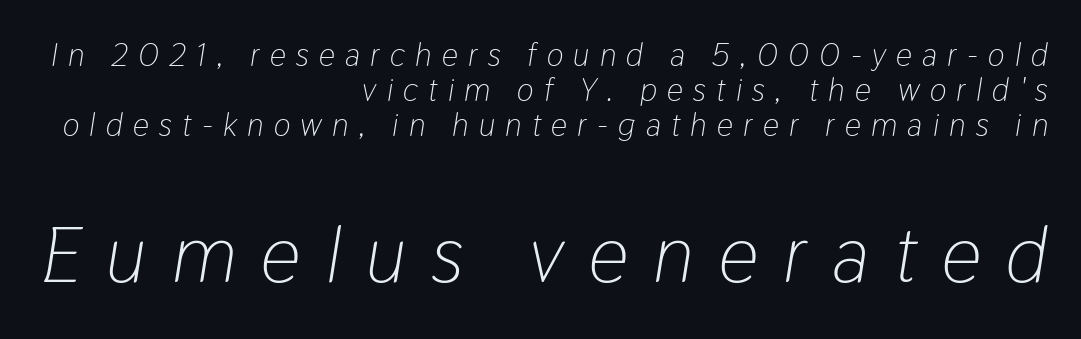
Q: Is the text bold? A: No.
Q: Is the text italic (slanted)? A: Yes, it leans right by about 9 degrees.
Q: Is the text underlined? A: No.
Q: How is the paragraph aligned? A: Right-aligned.
Q: Is the spacing between letters normal or unusually wide? A: Unusually wide.
Q: Is the spacing between lines tight, normal or loose? A: Tight.
Q: Which block of text is set in a larger size, the first (top) or the second (bottom)? A: The second (bottom) one.
Q: Width (condensed, normal, or wide)? A: Condensed.
Q: Stroke contrast? A: Low.
Q: x-height? A: Medium.
Q: Monospaced? A: No.
